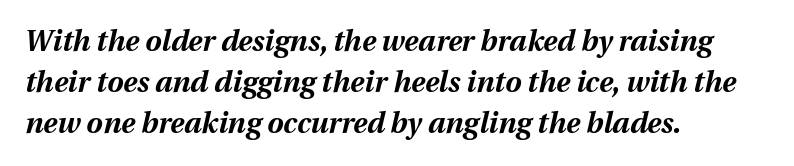
Q: Is the text bold? A: Yes.
Q: Is the text italic (slanted)? A: Yes, it leans right by about 12 degrees.
Q: Is the text underlined? A: No.
Q: How is the paragraph aligned? A: Left-aligned.
Q: Is the spacing between letters normal or unusually wide? A: Normal.
Q: Is the spacing between lines tight, normal or loose? A: Normal.
Q: Width (condensed, normal, or wide)? A: Normal.
Q: Stroke contrast? A: Medium.
Q: x-height? A: Medium.
Q: Monospaced? A: No.
